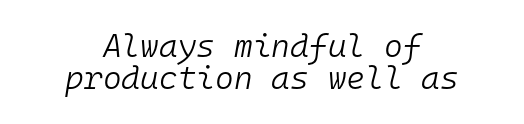
Q: Is the text bold? A: No.
Q: Is the text italic (slanted)? A: Yes, it leans right by about 10 degrees.
Q: Is the text underlined? A: No.
Q: How is the paragraph aligned? A: Centered.
Q: Is the spacing between letters normal or unusually wide? A: Normal.
Q: Is the spacing between lines tight, normal or loose? A: Tight.
Q: Width (condensed, normal, or wide)? A: Normal.
Q: Stroke contrast? A: Low.
Q: x-height? A: Medium.
Q: Monospaced? A: Yes.
